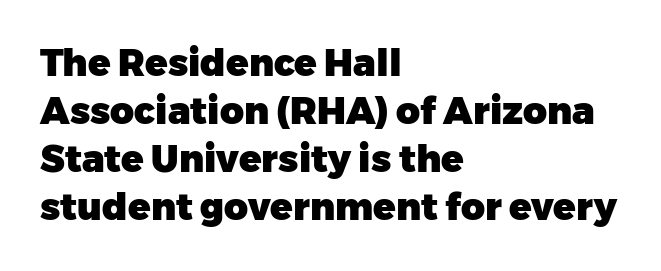
Words appear dense and cohesive because spacing is normal. Posture: vertical. Examine the stroke ends and you'll find no serifs. Quick note: interline space is typical. The face used here has the dense, thick strokes of a bold.
